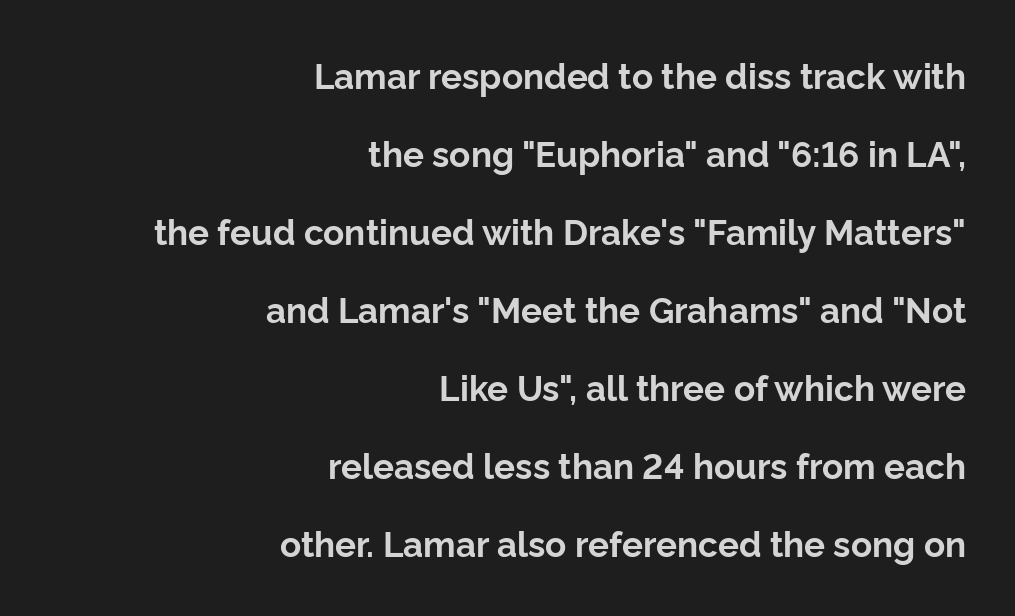
The line-height multiplier appears high, well above default. Here the designer chose a conventional face with non-uniform glyph widths. The gaps between neighbouring characters are ordinary and unremarkable. Quick note: underline off.
